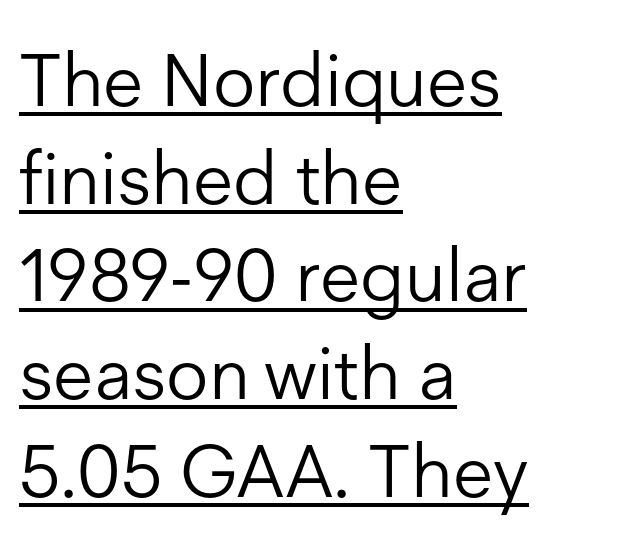
The image shows 74 px light sans-serif type, upright; set left-aligned, normal line spacing (1.32x), normal letter spacing, underlined; low stroke contrast and a medium x-height.
